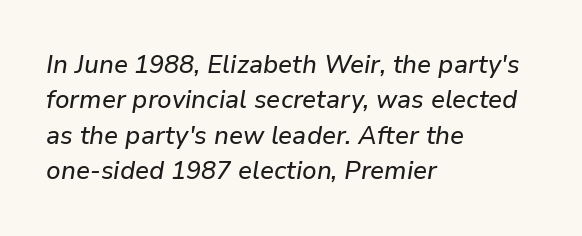
The image shows 26 px text type, italic (leaning right); set left-aligned, normal line spacing (1.36x), normal letter spacing, not underlined.
